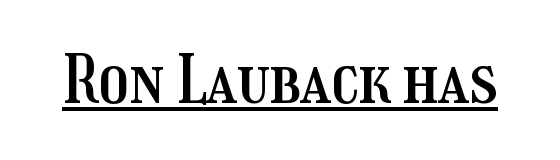
The image shows 66 px condensed type, upright; set normal letter spacing, underlined; medium stroke contrast and a medium x-height.
